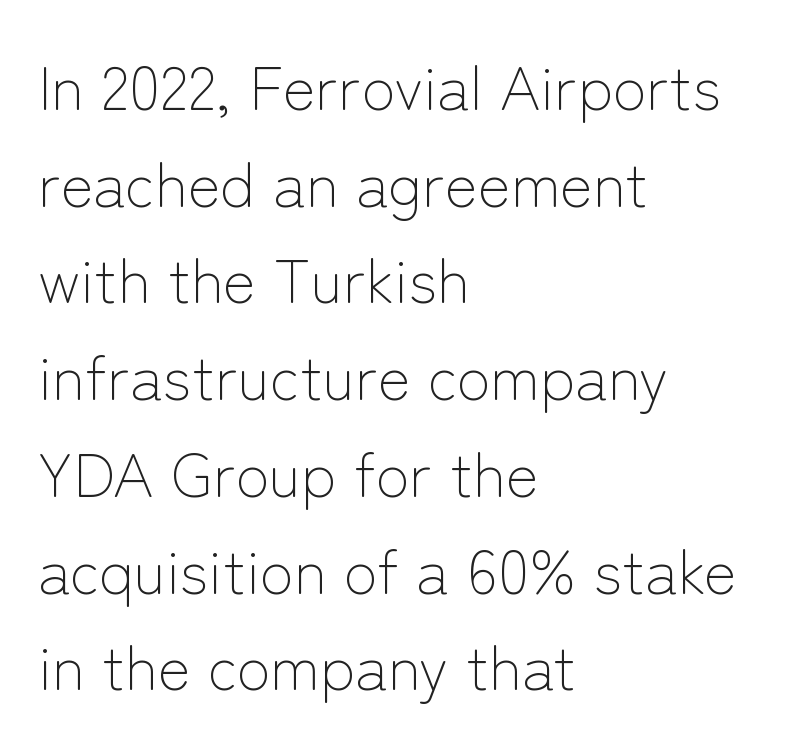
Q: Is the text bold? A: No.
Q: Is the text italic (slanted)? A: No, it is upright.
Q: Is the typeface a serif or a sans-serif typeface? A: Sans-serif.
Q: Is the text underlined? A: No.
Q: How is the paragraph aligned? A: Left-aligned.
Q: Is the spacing between letters normal or unusually wide? A: Normal.
Q: Is the spacing between lines tight, normal or loose? A: Normal.
Q: Width (condensed, normal, or wide)? A: Normal.
Q: Stroke contrast? A: Low.
Q: x-height? A: Medium.
Q: Monospaced? A: No.
